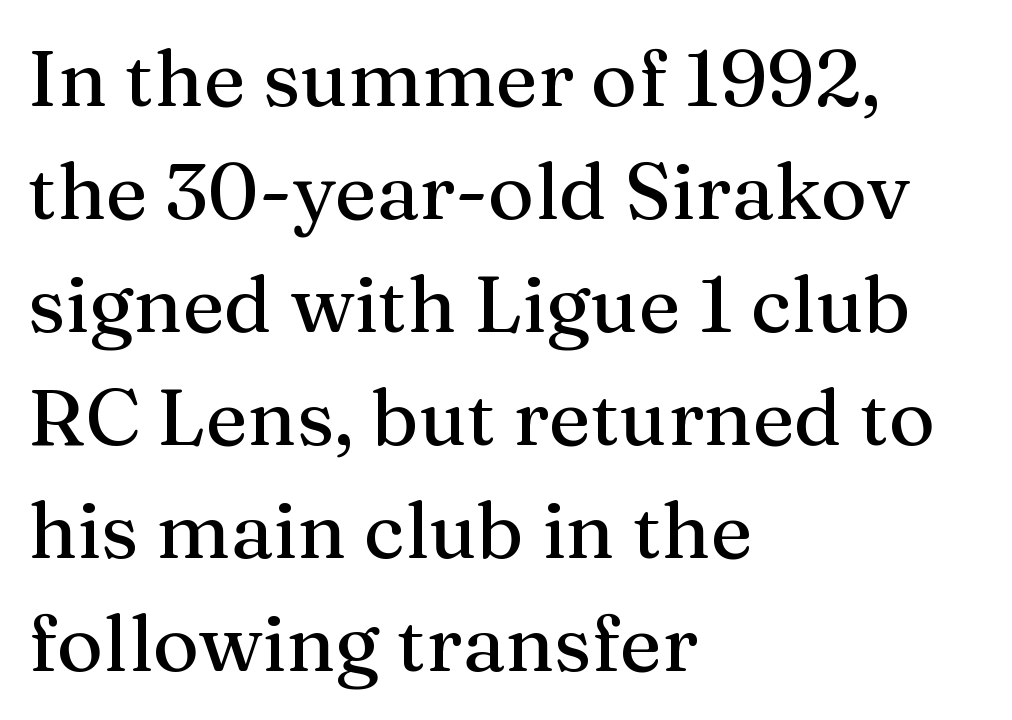
Students, note that the glyphs here touch the page at normal intervals. Quick note: not italic, upright. The strip under each line holds only bare page. The rag falls on the right side of this text block.
